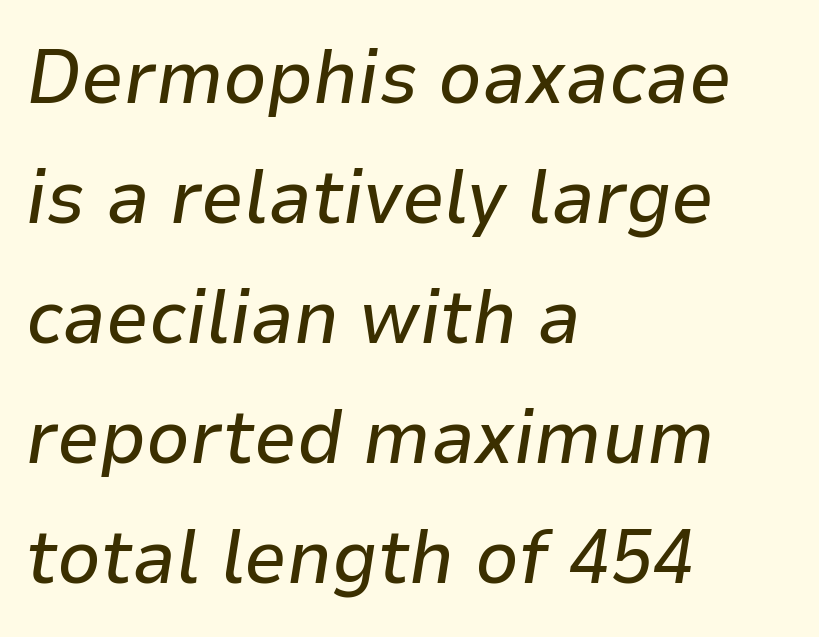
Each line starts at the same left margin while the right side varies. The glyphs look as if they've been sheared to an angle. How would I describe the line gaps? Plain and ordinary. The rendering uses natural spacing where letterforms have individual widths.
